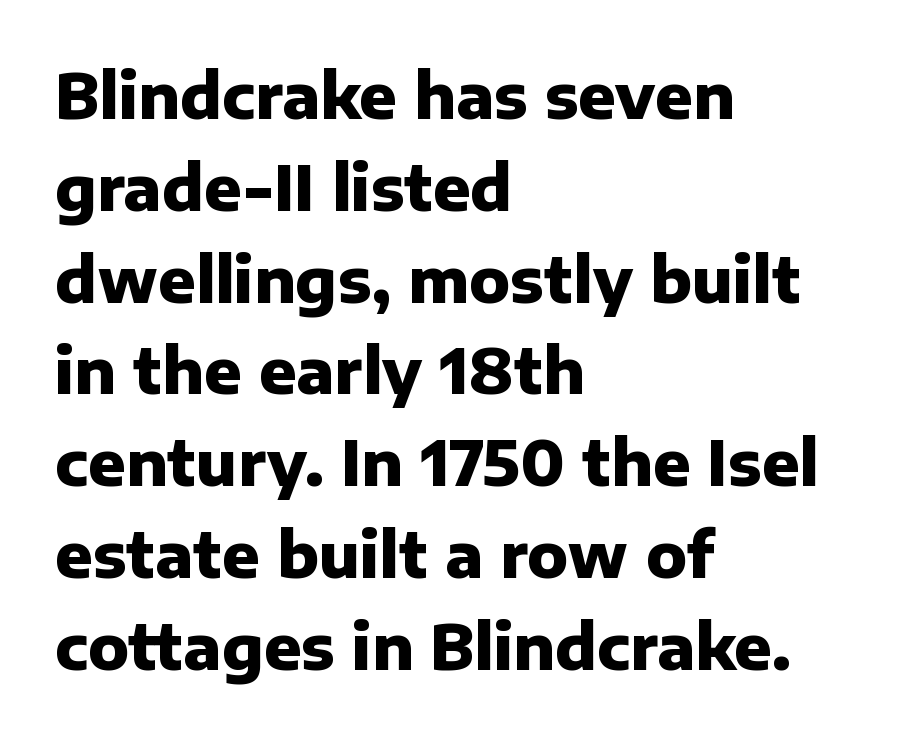
The paragraph has a hard left edge and a soft right edge. Any mark beneath the type? The region is blank. Each letter keeps its own natural width here, so spacing adapts to shape. Serifs: no, the terminals of the letterforms are clean.
